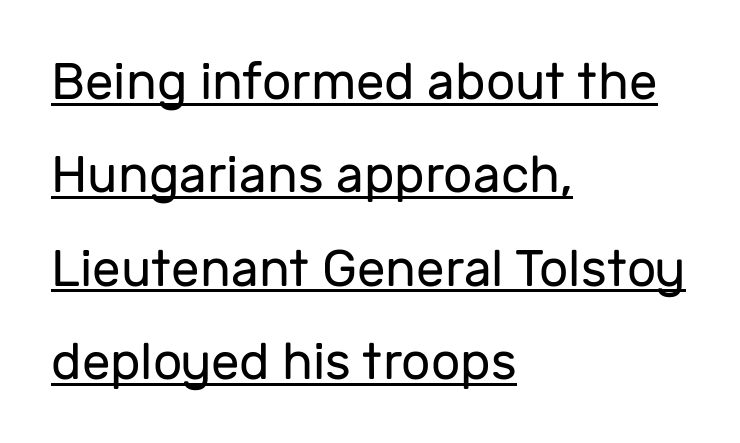
Q: Is the text bold? A: No.
Q: Is the text italic (slanted)? A: No, it is upright.
Q: Is the typeface a serif or a sans-serif typeface? A: Sans-serif.
Q: Is the text underlined? A: Yes.
Q: How is the paragraph aligned? A: Left-aligned.
Q: Is the spacing between letters normal or unusually wide? A: Normal.
Q: Width (condensed, normal, or wide)? A: Normal.
Q: Stroke contrast? A: Low.
Q: x-height? A: Medium.
Q: Monospaced? A: No.
